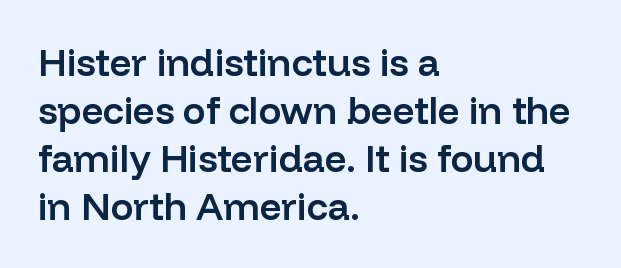
{"serif": "no", "italic": "no", "bold": "semi", "weight": "semibold", "width": "normal", "stroke_contrast": "low", "x_height": "medium", "monospaced": "no", "underline": "no", "align": "left", "line_spacing": "normal", "line_spacing_ratio": 1.26, "letter_spacing": "normal", "letter_spacing_em": 0.0, "glyph_px": 38}
